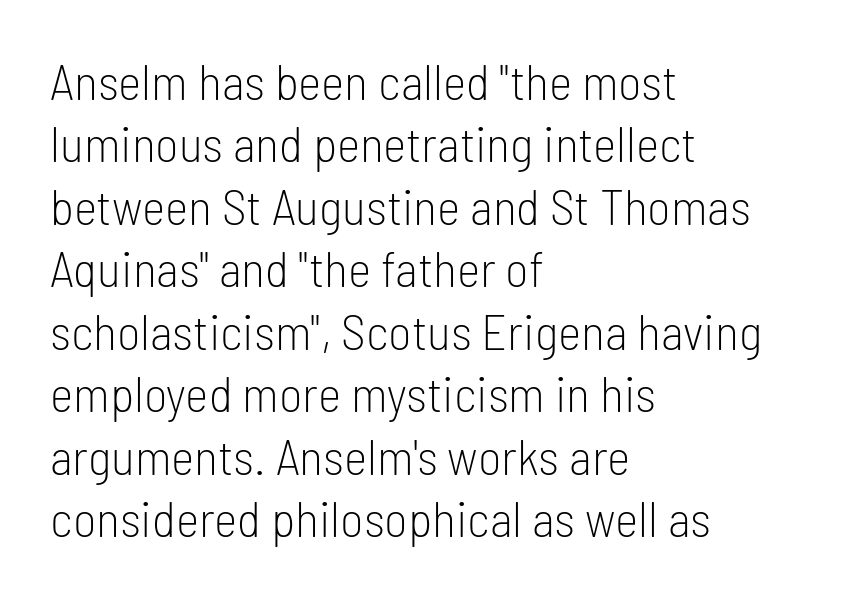
Q: Is the text bold? A: No.
Q: Is the text italic (slanted)? A: No, it is upright.
Q: Is the typeface a serif or a sans-serif typeface? A: Sans-serif.
Q: Is the text underlined? A: No.
Q: How is the paragraph aligned? A: Left-aligned.
Q: Is the spacing between letters normal or unusually wide? A: Normal.
Q: Is the spacing between lines tight, normal or loose? A: Normal.
Q: Width (condensed, normal, or wide)? A: Condensed.
Q: Stroke contrast? A: Low.
Q: x-height? A: Medium.
Q: Monospaced? A: No.
